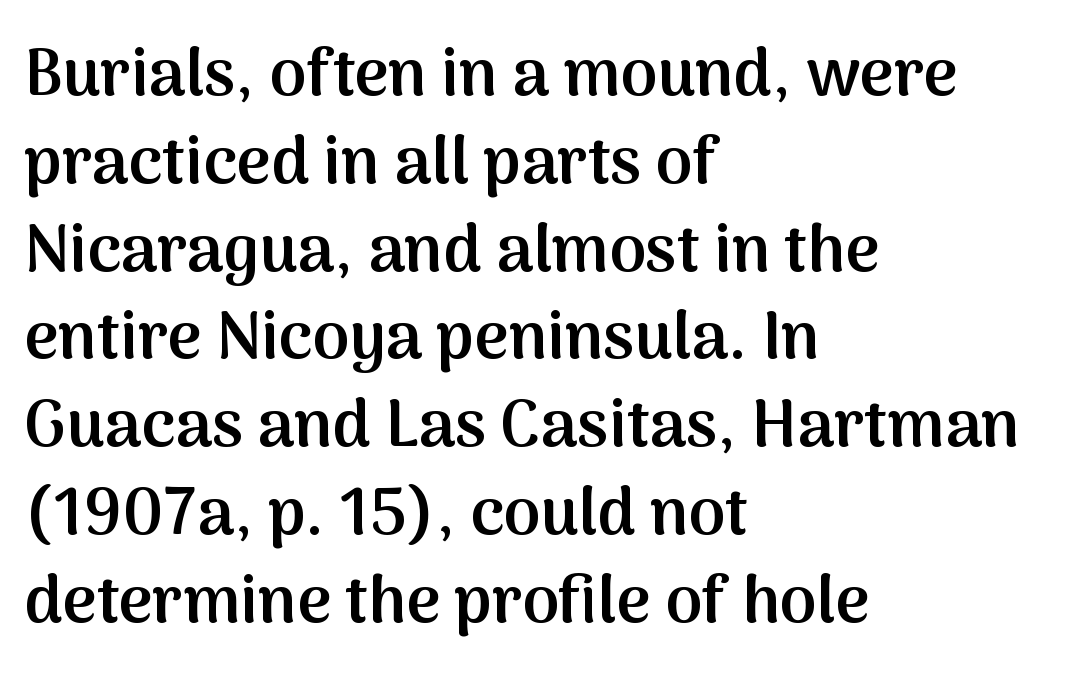
Q: Is the text bold? A: Semi-bold.
Q: Is the text italic (slanted)? A: No, it is upright.
Q: Is the typeface a serif or a sans-serif typeface? A: Sans-serif.
Q: Is the text underlined? A: No.
Q: How is the paragraph aligned? A: Left-aligned.
Q: Is the spacing between letters normal or unusually wide? A: Normal.
Q: Is the spacing between lines tight, normal or loose? A: Normal.
Q: Width (condensed, normal, or wide)? A: Normal.
Q: Stroke contrast? A: Medium.
Q: x-height? A: Medium.
Q: Monospaced? A: No.
